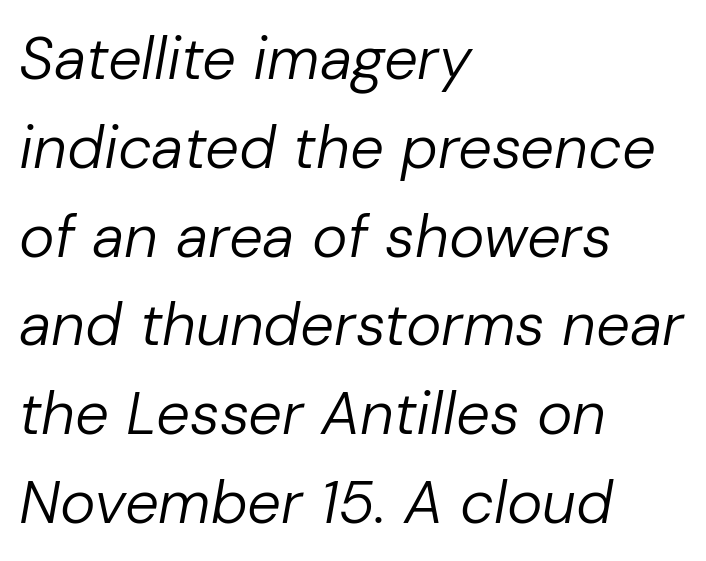
Q: Is the text bold? A: No.
Q: Is the text italic (slanted)? A: Yes, it leans right by about 10 degrees.
Q: Is the text underlined? A: No.
Q: How is the paragraph aligned? A: Left-aligned.
Q: Is the spacing between letters normal or unusually wide? A: Normal.
Q: Is the spacing between lines tight, normal or loose? A: Normal.
Q: Width (condensed, normal, or wide)? A: Normal.
Q: Stroke contrast? A: Low.
Q: x-height? A: Medium.
Q: Monospaced? A: No.
